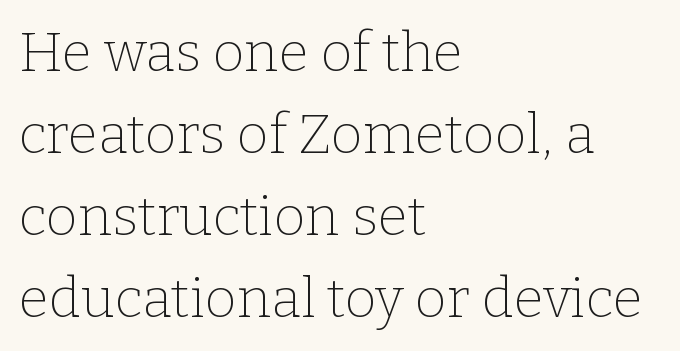
The image shows 55 px thin serif type, upright; set left-aligned, normal line spacing (1.49x), normal letter spacing, not underlined; low stroke contrast and a medium x-height.
